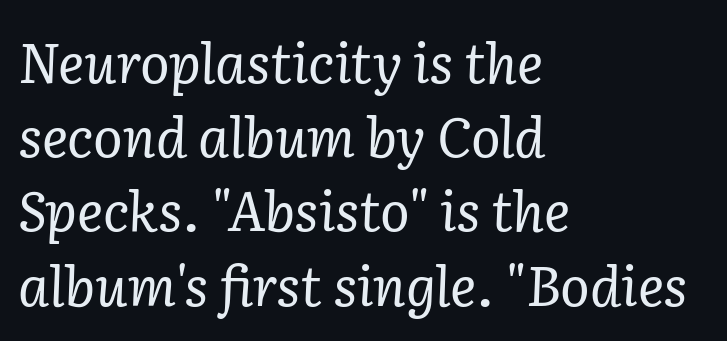
Q: Is the text bold? A: No.
Q: Is the text italic (slanted)? A: Yes, it leans right by about 2 degrees.
Q: Is the typeface a serif or a sans-serif typeface? A: Serif.
Q: Is the text underlined? A: No.
Q: How is the paragraph aligned? A: Left-aligned.
Q: Is the spacing between letters normal or unusually wide? A: Normal.
Q: Is the spacing between lines tight, normal or loose? A: Normal.
Q: Width (condensed, normal, or wide)? A: Normal.
Q: Stroke contrast? A: Low.
Q: x-height? A: Medium.
Q: Monospaced? A: No.
